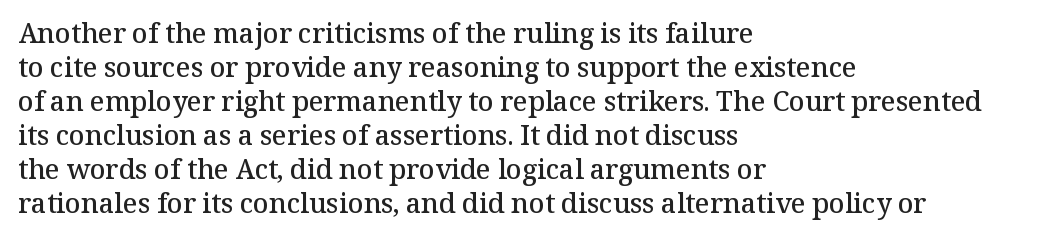
The image shows 27 px text type, upright; set left-aligned, normal line spacing (1.26x), normal letter spacing, not underlined.
